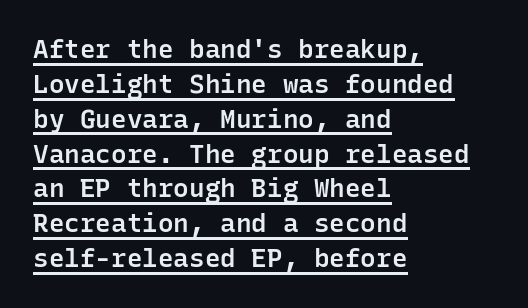
The letters stand upright; this is a roman face. The glyphs are accompanied by a horizontal stroke just below them. Stems and bowls a touch heavier than normal — semibold. Reading down the column, the eye jumps a familiar distance to each next line. Horizontally, the lines are justified to the leading edge only. Caption: standard tracking, unaltered.
